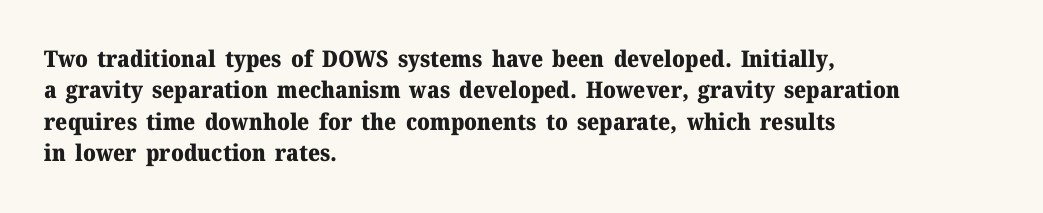
If you drew a line through each stem, it would be perfectly vertical. The face used here has the dense, thick strokes of a bold. All the whitespace from short lines collects on the right. Observe the ordinary spacing: letters are neighbours, not strangers. Rule under the text: the space is simply empty.
